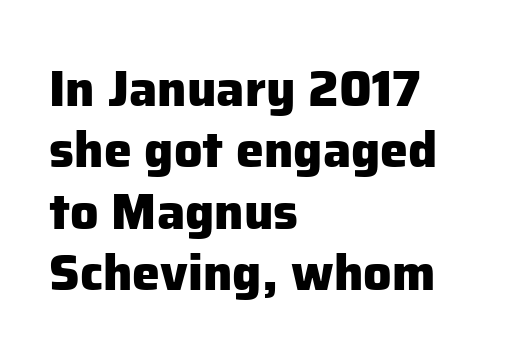
The image shows 50 px heavy sans-serif type, upright; set left-aligned, line spacing 1.23x, normal letter spacing, not underlined; low stroke contrast and a medium x-height.
